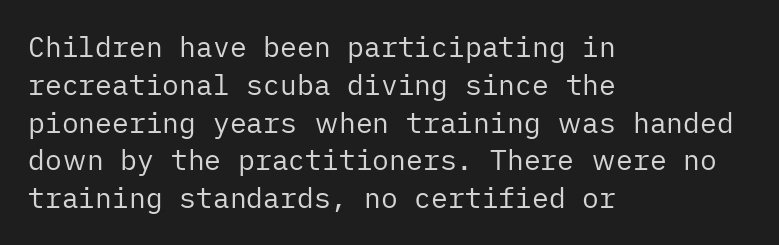
Unlike italic type, these characters show no tilt at all. The designer went with a sans here, leaving each stem footless. Only glyphs here, with clear space below each row. These lines stack with their left ends in a neat column. Characters follow at the spacing the type designer built in. Leading: standard.
